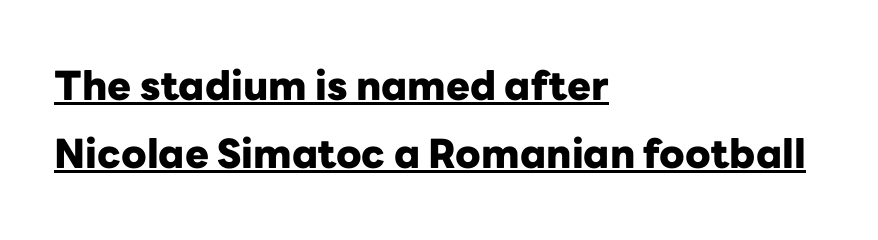
These characters rest on top of a visible drawn line. In terms of letterform style, serifs are entirely absent. Designer's note — italics off, roman on. The horizontal fit of the characters is conventional and even.
